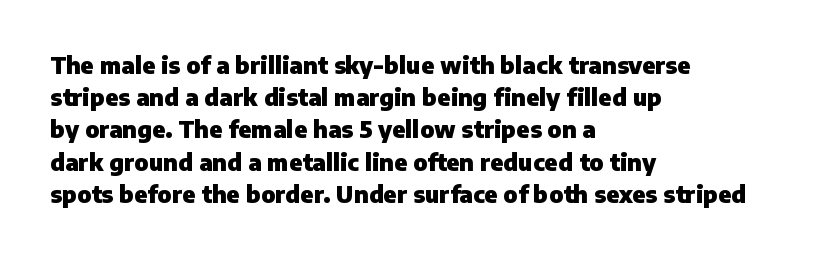
The image shows 23 px bold type, upright; set left-aligned, normal line spacing (1.4x), normal letter spacing, not underlined.
